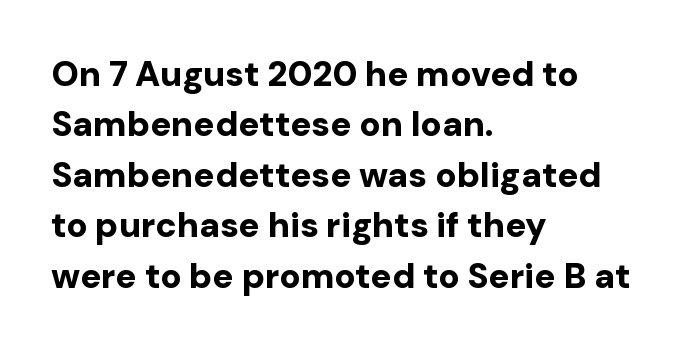
This rendering employs a face without finishing strokes, i.e., a sans-serif. How are the letters spaced? Ordinarily, with no added tracking. The lettering holds an erect, upright posture throughout. The foot of each line stays bare and open. Successive baselines arrive at the customary interval. The ragged edge is on the right, which tells us the setting is flush left.
